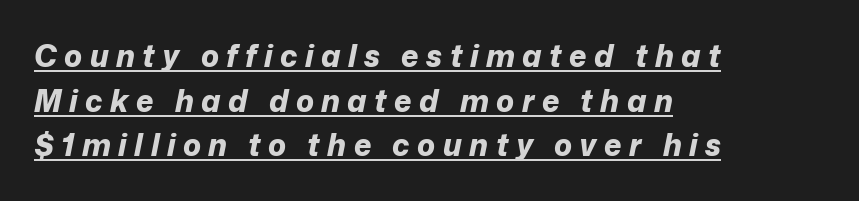
Q: Is the text bold? A: Yes.
Q: Is the text italic (slanted)? A: Yes, it leans right by about 12 degrees.
Q: Is the text underlined? A: Yes.
Q: How is the paragraph aligned? A: Left-aligned.
Q: Is the spacing between letters normal or unusually wide? A: Unusually wide.
Q: Is the spacing between lines tight, normal or loose? A: Normal.
Q: Width (condensed, normal, or wide)? A: Normal.
Q: Stroke contrast? A: Low.
Q: x-height? A: Medium.
Q: Monospaced? A: No.
